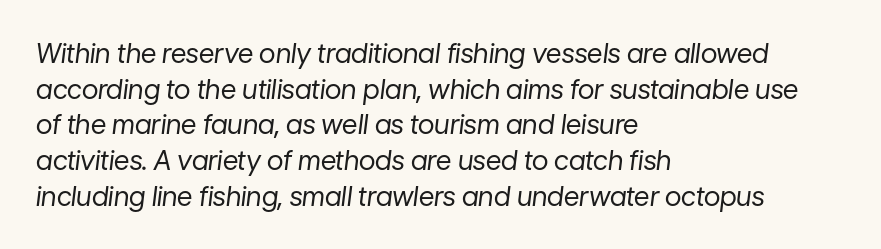
{"italic": "yes", "lean": "right", "slant_degrees": 7, "bold": "no", "underline": "no", "align": "left", "line_spacing": "normal", "line_spacing_ratio": 1.32, "letter_spacing": "normal", "letter_spacing_em": 0.0, "glyph_px": 27}
